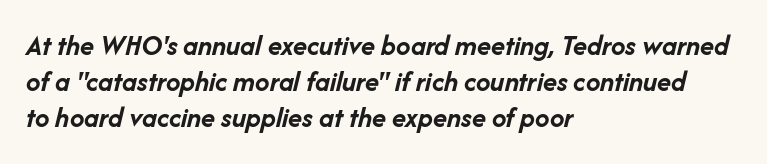
Vertically, the passage feels balanced, rows spaced as you'd expect. Typesetter's note: full bold, strokes at maximum text heaviness. Note the varied advance widths — an 'i' is clearly narrower than an 'm'. Posture: slanted. Decoration check: the copy has no underline. Inter-character spacing is left at the font's built-in metrics.
